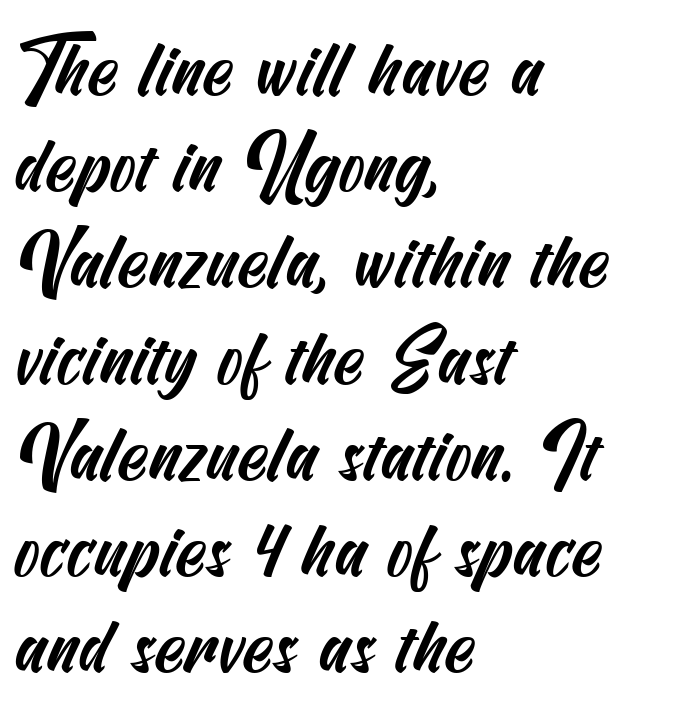
{"serif": "no", "width": "condensed", "stroke_contrast": "medium", "x_height": "small", "underline": "no", "align": "left", "line_spacing": "normal", "line_spacing_ratio": 1.25, "letter_spacing": "normal", "letter_spacing_em": 0.0, "glyph_px": 77}
